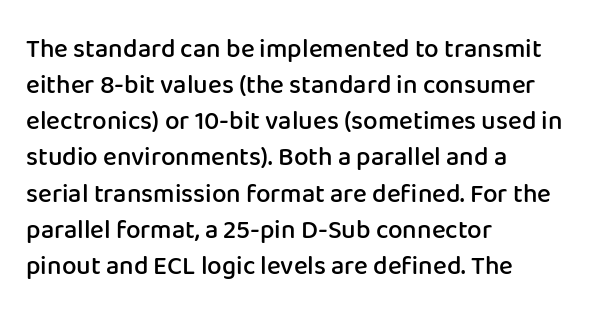
Q: Is the text bold? A: Semi-bold.
Q: Is the text italic (slanted)? A: No, it is upright.
Q: Is the text underlined? A: No.
Q: How is the paragraph aligned? A: Left-aligned.
Q: Is the spacing between letters normal or unusually wide? A: Normal.
Q: Is the spacing between lines tight, normal or loose? A: Normal.
